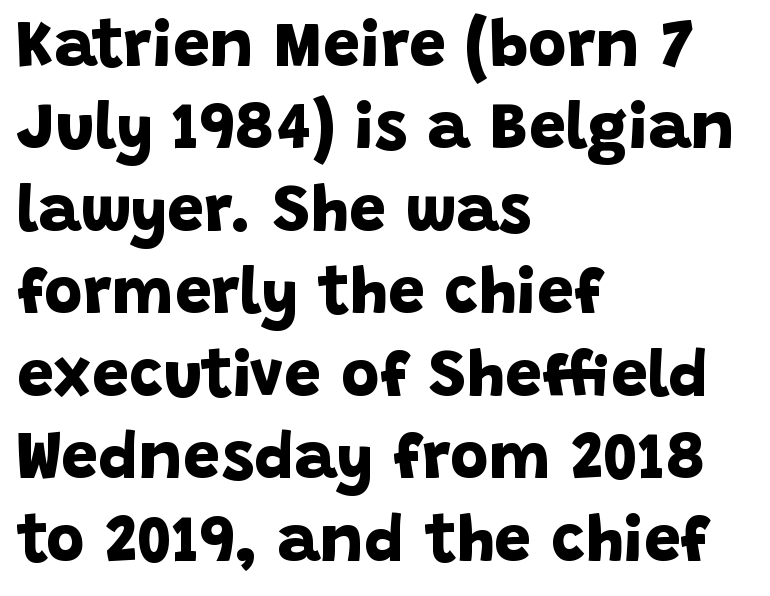
{"serif": "no", "bold": "yes", "weight": "bold", "width": "normal", "stroke_contrast": "low", "x_height": "large", "monospaced": "no", "underline": "no", "align": "left", "line_spacing": "normal", "line_spacing_ratio": 1.25, "letter_spacing": "normal", "letter_spacing_em": 0.0, "glyph_px": 66}
